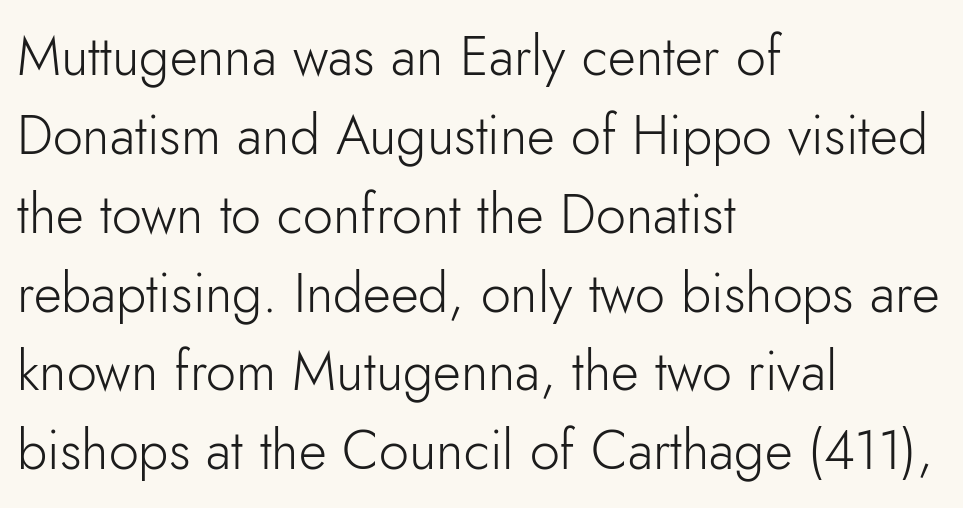
Q: Is the text bold? A: No.
Q: Is the text italic (slanted)? A: No, it is upright.
Q: Is the typeface a serif or a sans-serif typeface? A: Sans-serif.
Q: Is the text underlined? A: No.
Q: How is the paragraph aligned? A: Left-aligned.
Q: Is the spacing between letters normal or unusually wide? A: Normal.
Q: Is the spacing between lines tight, normal or loose? A: Normal.
Q: Width (condensed, normal, or wide)? A: Normal.
Q: Stroke contrast? A: Low.
Q: x-height? A: Small.
Q: Monospaced? A: No.
